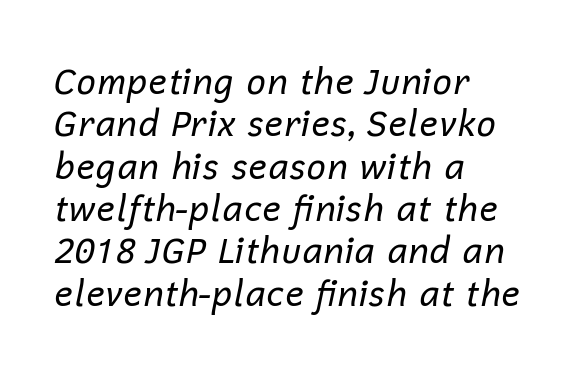
This is not heavy type; no bold has been used. Looking at the ascenders, they clearly lean. The compositor pushed each line to the left boundary. The string is rendered with underlining switched off. These lines keep a tight, regular rhythm from letter to letter. Is this a fixed-width face? No — the glyphs have proportional, varying widths.
